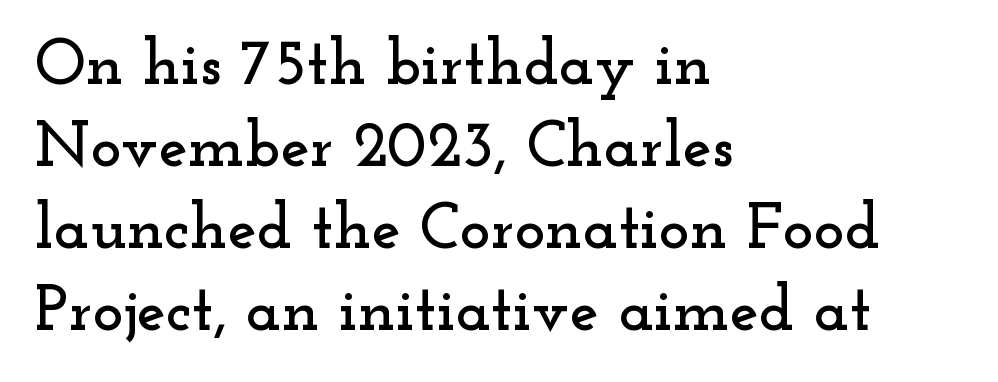
Q: Is the text italic (slanted)? A: No, it is upright.
Q: Is the typeface a serif or a sans-serif typeface? A: Serif.
Q: Is the text underlined? A: No.
Q: How is the paragraph aligned? A: Left-aligned.
Q: Is the spacing between letters normal or unusually wide? A: Normal.
Q: Is the spacing between lines tight, normal or loose? A: Normal.
Q: Width (condensed, normal, or wide)? A: Wide.
Q: Stroke contrast? A: Low.
Q: x-height? A: Small.
Q: Monospaced? A: No.
